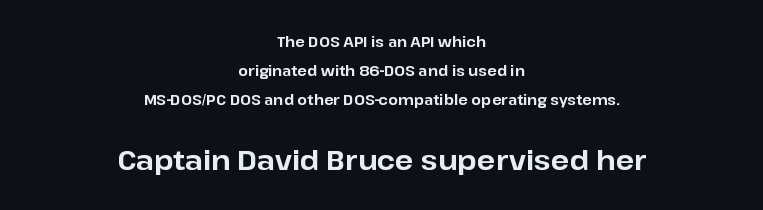
Is the lower block the larger one? Yes — the lower block carries the bigger type. The baseline area is clear. Vertical strokes here are truly vertical. This sample trades compactness for vertical openness between lines. Inter-character spacing is left at the font's built-in metrics.
